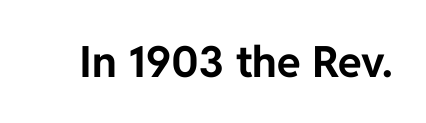
Q: Is the text bold? A: Yes.
Q: Is the text italic (slanted)? A: No, it is upright.
Q: Is the typeface a serif or a sans-serif typeface? A: Sans-serif.
Q: Is the text underlined? A: No.
Q: Is the spacing between letters normal or unusually wide? A: Normal.
Q: Width (condensed, normal, or wide)? A: Normal.
Q: Stroke contrast? A: Low.
Q: x-height? A: Medium.
Q: Monospaced? A: No.
